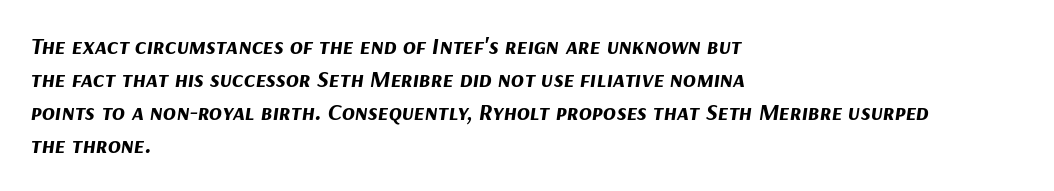
{"italic": "yes", "lean": "right", "slant_degrees": 9, "bold": "yes", "underline": "no", "align": "left", "line_spacing": "normal", "line_spacing_ratio": 1.38, "letter_spacing": "normal", "letter_spacing_em": 0.0, "glyph_px": 24}
